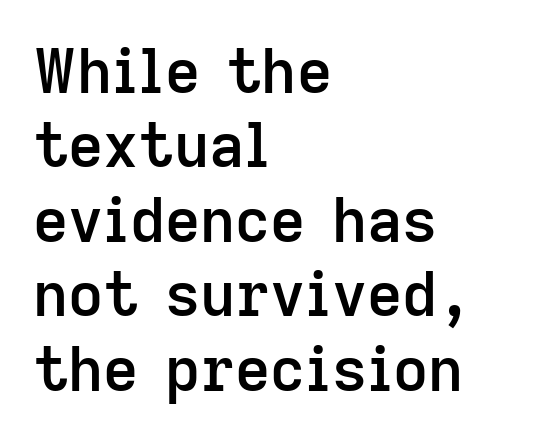
You can tell it's not italic because the verticals are truly vertical. The letters advance in unequal steps, a hallmark of proportional type. The sample has been set in demibold, a notch under bold. Check where the strokes stop: nothing finishes them off — pure sans. The rag falls on the right side of this text block.
